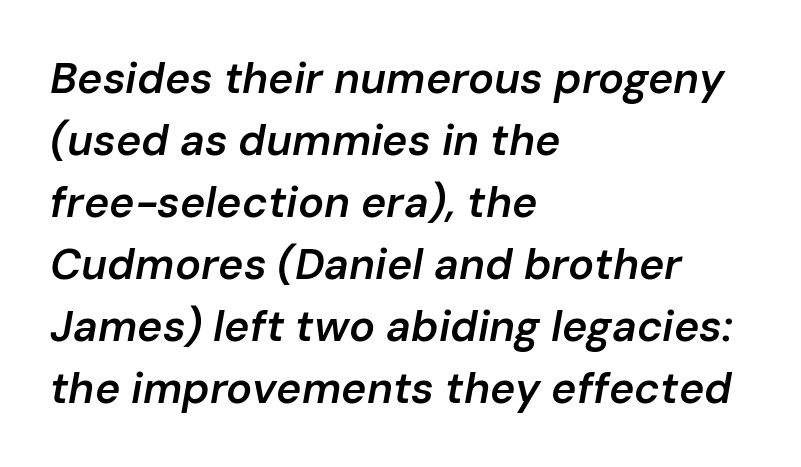
Line beginnings align vertically; line endings do not. The rows are spaced the way most documents space them. A semibold gives these letters moderate extra thickness, short of bold. Glance below the letters and you will spot only blank space. It's the slanting kind of type.
